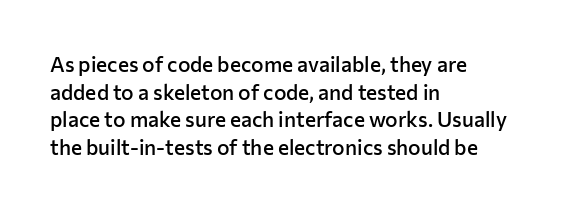
The image shows 21 px text type, upright; set left-aligned, normal line spacing (1.32x), normal letter spacing, not underlined.
